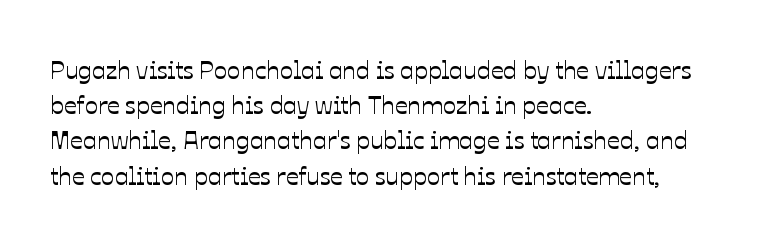
Posture: straight, roman, zero tilt. This rendering uses left alignment, leaving the right contour irregular. This sample keeps an unexceptional amount of space between lines. Bare-footed words on every line.
